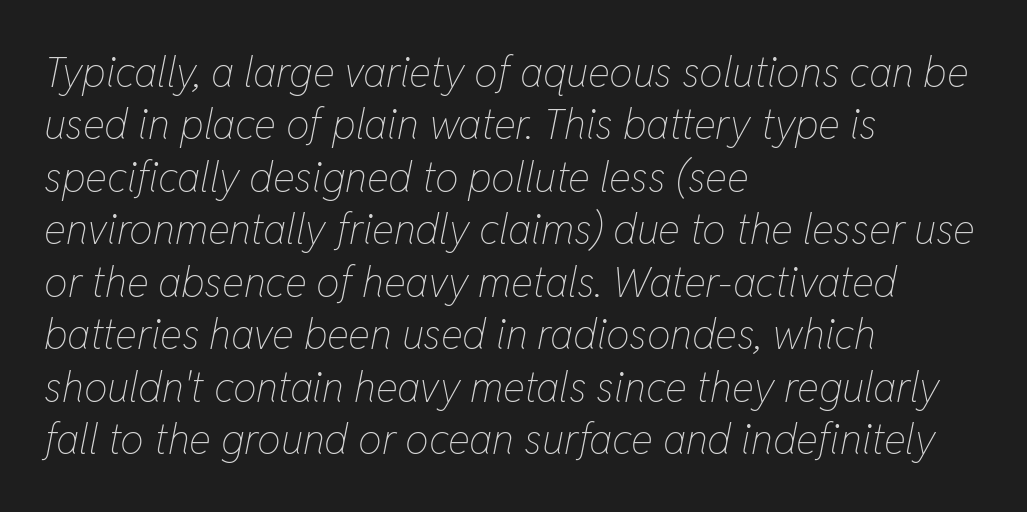
The image shows 42 px thin, condensed type, italic (leaning right); set left-aligned, normal line spacing (1.25x), normal letter spacing, not underlined; low stroke contrast and a medium x-height.
